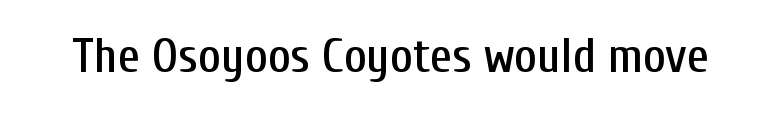
Q: Is the text italic (slanted)? A: No, it is upright.
Q: Is the typeface a serif or a sans-serif typeface? A: Sans-serif.
Q: Is the text underlined? A: No.
Q: Is the spacing between letters normal or unusually wide? A: Normal.
Q: Width (condensed, normal, or wide)? A: Condensed.
Q: Stroke contrast? A: Low.
Q: x-height? A: Medium.
Q: Monospaced? A: No.
